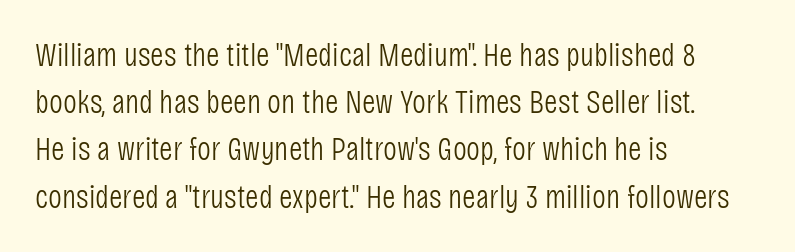
Q: Is the text bold? A: No.
Q: Is the text italic (slanted)? A: No, it is upright.
Q: Is the typeface a serif or a sans-serif typeface? A: Sans-serif.
Q: Is the text underlined? A: No.
Q: How is the paragraph aligned? A: Left-aligned.
Q: Is the spacing between letters normal or unusually wide? A: Normal.
Q: Is the spacing between lines tight, normal or loose? A: Normal.
Q: Width (condensed, normal, or wide)? A: Condensed.
Q: Stroke contrast? A: Low.
Q: x-height? A: Large.
Q: Monospaced? A: No.
